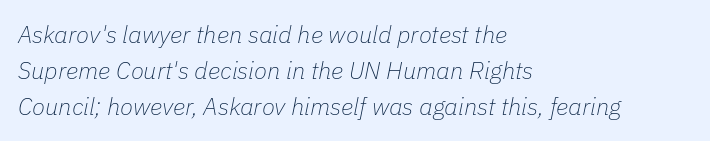
{"italic": "yes", "lean": "right", "slant_degrees": 11, "bold": "no", "underline": "no", "align": "left", "line_spacing": "normal", "line_spacing_ratio": 1.51, "letter_spacing": "normal", "letter_spacing_em": 0.0, "glyph_px": 24}
